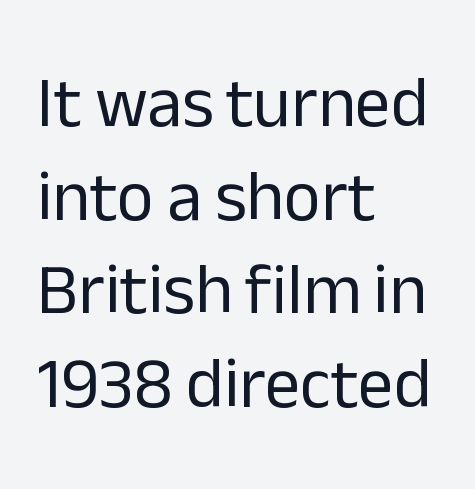
{"serif": "no", "italic": "no", "bold": "no", "weight": "regular", "width": "normal", "stroke_contrast": "low", "x_height": "medium", "monospaced": "no", "underline": "no", "align": "left", "line_spacing": "normal", "line_spacing_ratio": 1.32, "letter_spacing": "normal", "letter_spacing_em": 0.0, "glyph_px": 71}
